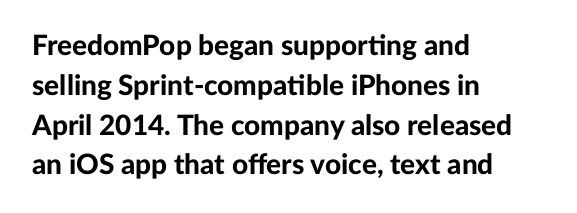
Q: Is the text bold? A: Yes.
Q: Is the text italic (slanted)? A: No, it is upright.
Q: Is the typeface a serif or a sans-serif typeface? A: Sans-serif.
Q: Is the text underlined? A: No.
Q: How is the paragraph aligned? A: Left-aligned.
Q: Is the spacing between letters normal or unusually wide? A: Normal.
Q: Is the spacing between lines tight, normal or loose? A: Normal.
Q: Width (condensed, normal, or wide)? A: Normal.
Q: Stroke contrast? A: Low.
Q: x-height? A: Medium.
Q: Monospaced? A: No.
